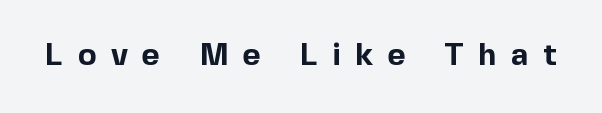
Tracking here is generous; glyphs stand well apart from one another. Descenders hang freely into open space. Looks like regular typesetting: each glyph gets only the width it needs. Note: no serifs on the glyphs.
